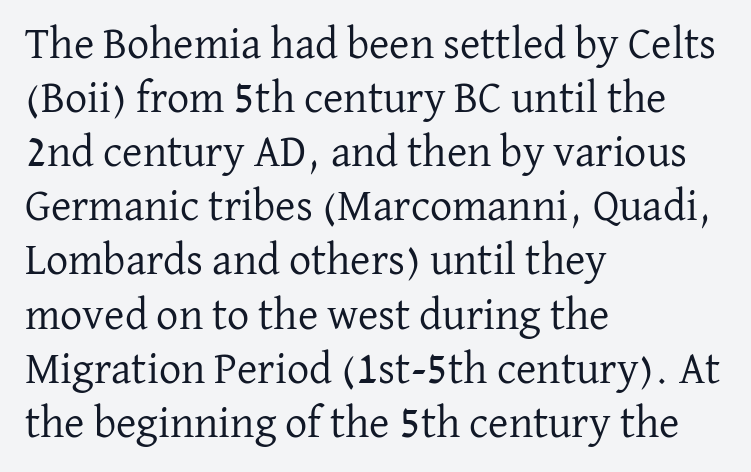
You could not count columns in this text — the font is proportionally spaced. The letters stand straight up with perfectly vertical stems. The letterforms sit shoulder to shoulder at normal distance. Words float on clear page, feet unadorned. Weight: regular or lighter.
